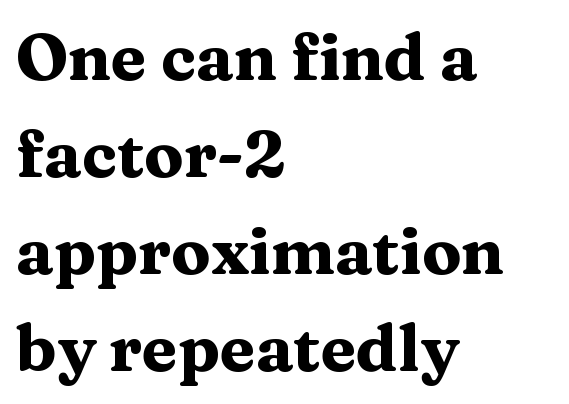
A typesetter would call this proportional, since set widths differ per character. Heavy, bold letterforms. Compared with typical paragraphs, the rows here are spaced about the same. Quick note: not italic, upright. Short note: letters normally spaced.
